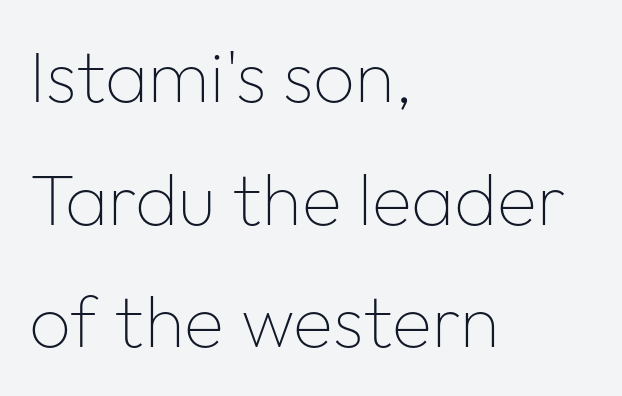
{"serif": "no", "italic": "no", "bold": "no", "weight": "thin", "width": "normal", "stroke_contrast": "low", "x_height": "medium", "monospaced": "no", "underline": "no", "align": "left", "line_spacing": "normal", "line_spacing_ratio": 1.68, "letter_spacing": "normal", "letter_spacing_em": 0.0, "glyph_px": 73}
